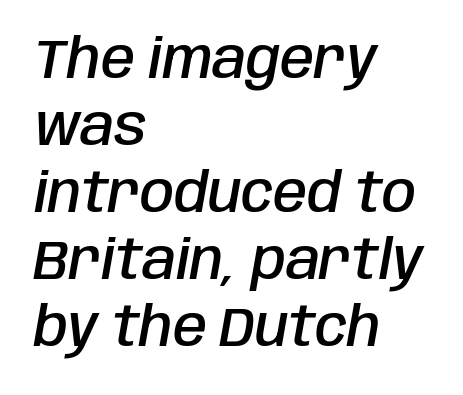
{"italic": "yes", "lean": "right", "slant_degrees": 10, "bold": "semi", "weight": "semibold", "width": "condensed", "stroke_contrast": "low", "x_height": "large", "monospaced": "no", "underline": "no", "align": "left", "line_spacing_ratio": 1.22, "letter_spacing": "normal", "letter_spacing_em": 0.0, "glyph_px": 55}
